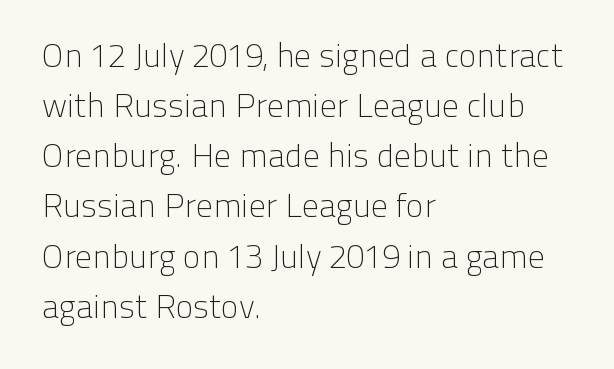
The image shows 33 px light sans-serif type, upright; set left-aligned, normal line spacing (1.52x), normal letter spacing, not underlined; low stroke contrast and a medium x-height.
